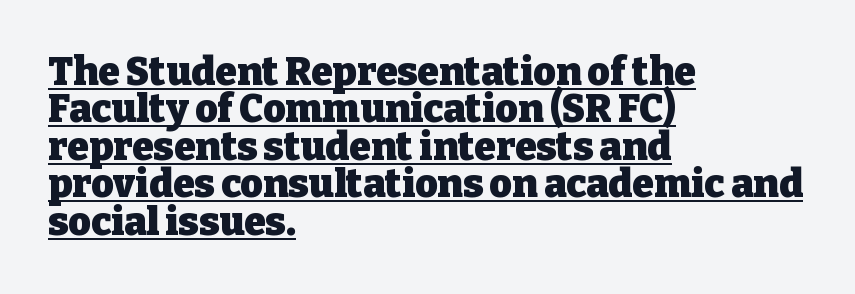
The rendering uses a small line-height, squeezing the rows. A serif font was chosen for this passage. It's the straight-up-and-down kind of type. Character widths vary here, with narrow letters taking less room than wide ones. Underlined type. Here the glyphs are tracked normally, forming tight word shapes.
